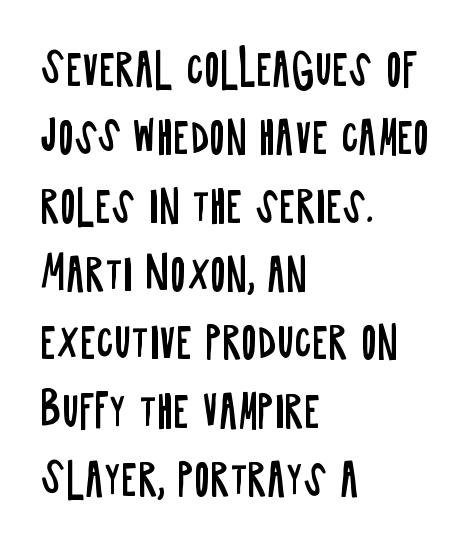
{"serif": "no", "italic": "no", "bold": "no", "weight": "regular", "width": "condensed", "stroke_contrast": "low", "x_height": "large", "monospaced": "no", "underline": "no", "align": "left", "line_spacing": "normal", "line_spacing_ratio": 1.59, "letter_spacing": "normal", "letter_spacing_em": 0.0, "glyph_px": 43}
